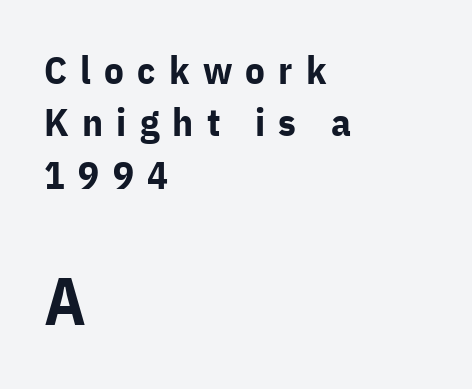
The image shows 68 px bold sans-serif type, upright; set left-aligned, normal line spacing (1.34x), unusually wide letter spacing (+0.34 em), not underlined; the second (bottom) block is 1.74x larger; low stroke contrast and a medium x-height.
